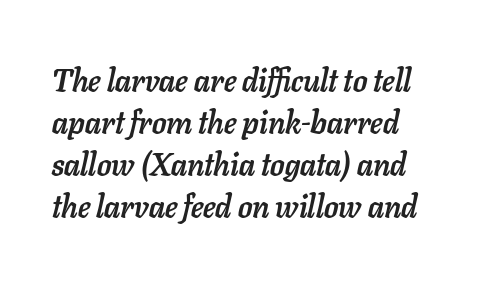
Q: Is the text bold? A: Yes.
Q: Is the text italic (slanted)? A: Yes, it leans right by about 11 degrees.
Q: Is the text underlined? A: No.
Q: Is the spacing between letters normal or unusually wide? A: Normal.
Q: Is the spacing between lines tight, normal or loose? A: Normal.
Q: Width (condensed, normal, or wide)? A: Normal.
Q: Stroke contrast? A: Low.
Q: x-height? A: Medium.
Q: Monospaced? A: No.
